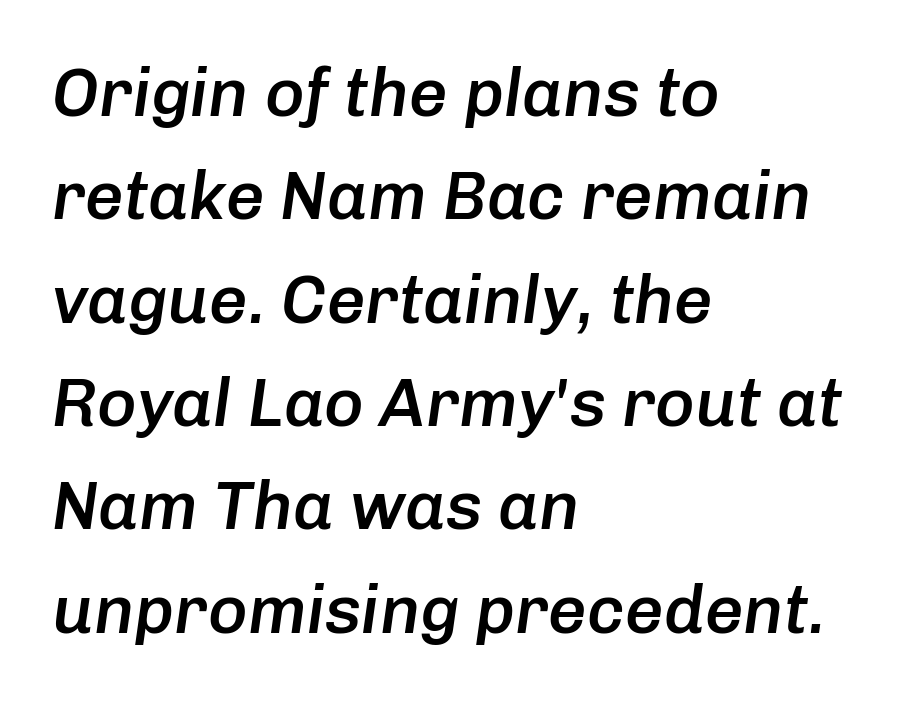
{"italic": "yes", "lean": "right", "slant_degrees": 8, "bold": "semi", "weight": "semibold", "width": "normal", "stroke_contrast": "low", "x_height": "medium", "monospaced": "no", "underline": "no", "align": "left", "line_spacing": "normal", "line_spacing_ratio": 1.52, "letter_spacing": "normal", "letter_spacing_em": 0.0, "glyph_px": 68}
